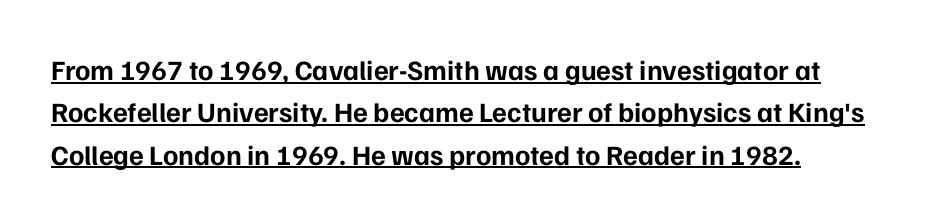
The image shows 28 px bold sans-serif type, upright; set normal line spacing (1.51x), normal letter spacing, underlined; low stroke contrast and a medium x-height.
